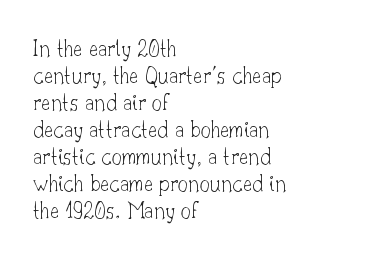
Q: Is the text bold? A: No.
Q: Is the text italic (slanted)? A: No, it is upright.
Q: Is the text underlined? A: No.
Q: How is the paragraph aligned? A: Left-aligned.
Q: Is the spacing between letters normal or unusually wide? A: Normal.
Q: Is the spacing between lines tight, normal or loose? A: Tight.
